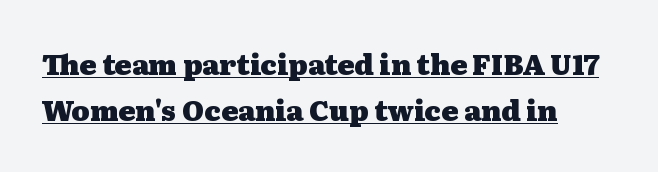
The image shows 28 px heavy, wide serif type, upright; set left-aligned, normal line spacing (1.63x), normal letter spacing, underlined; medium stroke contrast and a medium x-height.
